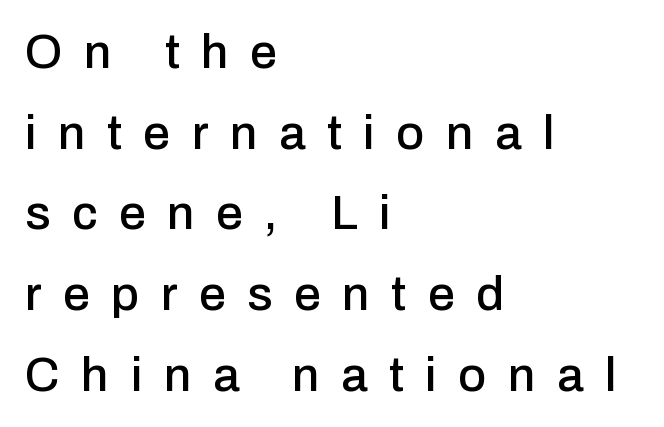
The image shows 48 px sans-serif type, upright; set left-aligned, normal line spacing (1.68x), unusually wide letter spacing (+0.45 em), not underlined; low stroke contrast and a medium x-height.
